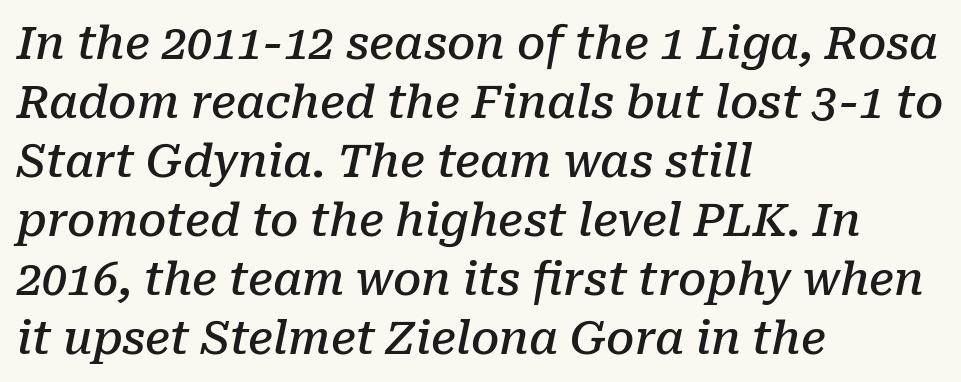
Q: Is the text bold? A: Semi-bold.
Q: Is the text italic (slanted)? A: Yes, it leans right by about 10 degrees.
Q: Is the typeface a serif or a sans-serif typeface? A: Serif.
Q: Is the text underlined? A: No.
Q: How is the paragraph aligned? A: Left-aligned.
Q: Is the spacing between letters normal or unusually wide? A: Normal.
Q: Is the spacing between lines tight, normal or loose? A: Normal.
Q: Width (condensed, normal, or wide)? A: Normal.
Q: Stroke contrast? A: Low.
Q: x-height? A: Medium.
Q: Monospaced? A: No.
